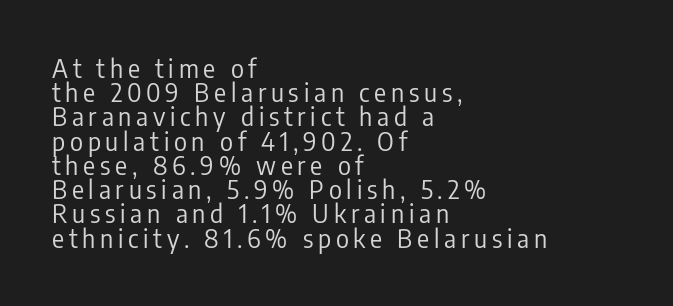
The image shows 25 px text type, upright; set left-aligned, tight line spacing (0.97x), not underlined.
